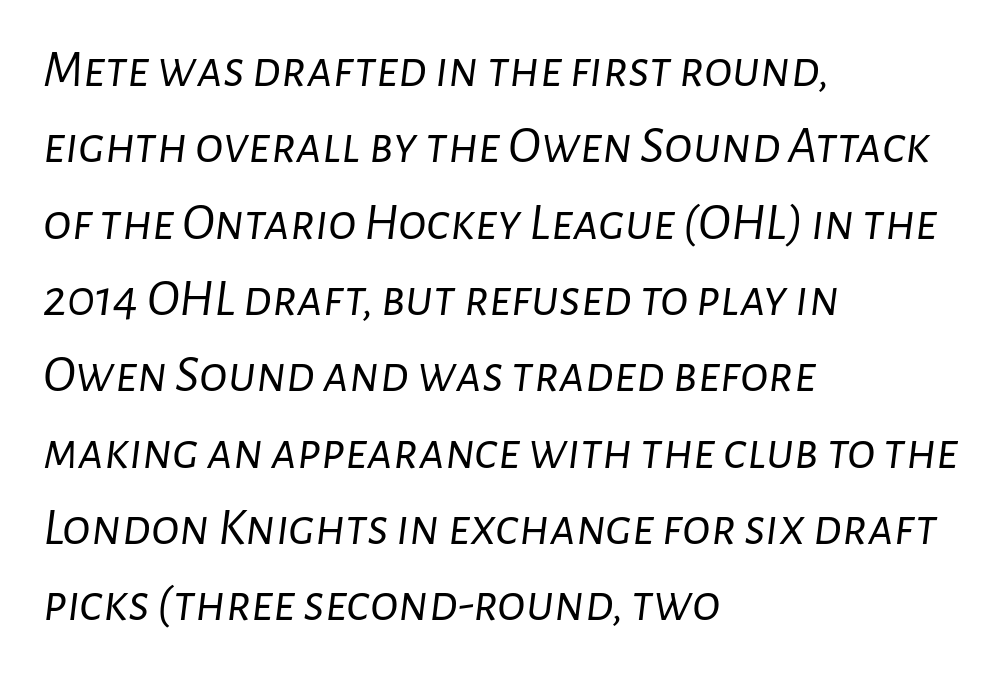
Caption: face not bold, strokes unweighted. The rendering uses a moderate line-height, typical for paragraphs. Short and long lines alike share a common starting point at left. Spacing between characters is what you'd get straight out of the box. Type without underlining. This sample has the flowing, uneven cadence of proportional lettering.
